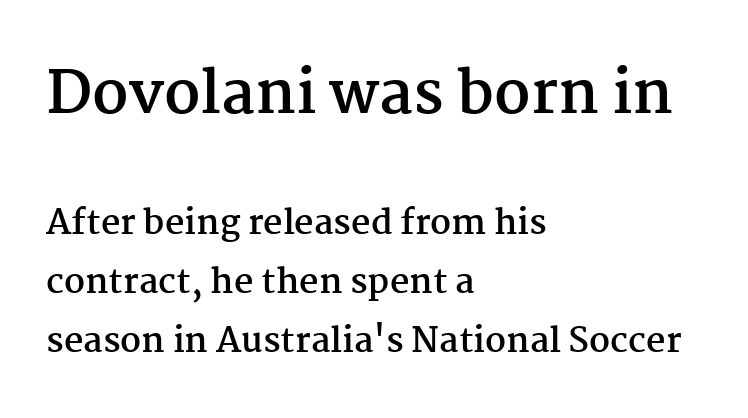
This layout puts the oversized block above and the modest block below. The face used here is proportionally spaced, like ordinary book or web type. The area under the type is left untouched. Designer's note — italics off, roman on. Heavy, bold letterforms. The designer went with a serif here, giving each stem small feet.
